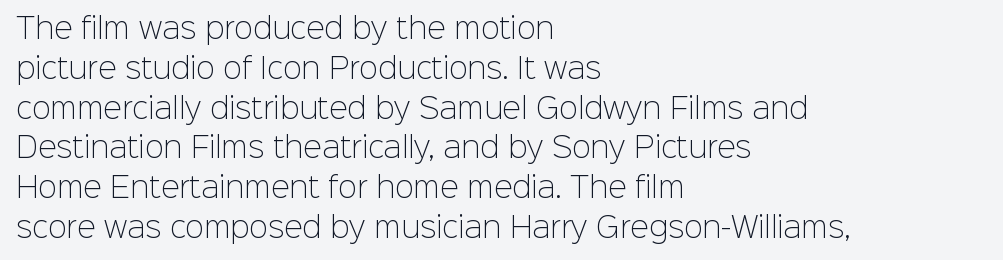
Upright lettering throughout. Compared with a centered layout, this one pins lines to the left instead. The line texture is even and compact thanks to regular tracking. Look at the bottom of the vertical strokes: they stop flat, with no serifs. The face used here is proportionally spaced, like ordinary book or web type. Summary of weight: not heavy and not bold.
